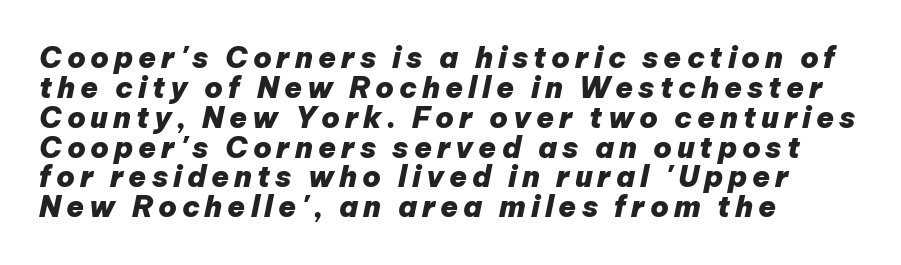
{"italic": "yes", "lean": "right", "slant_degrees": 12, "bold": "yes", "weight": "heavy", "width": "normal", "stroke_contrast": "low", "x_height": "medium", "monospaced": "no", "underline": "no", "align": "left", "line_spacing": "tight", "line_spacing_ratio": 1.03, "glyph_px": 29}
